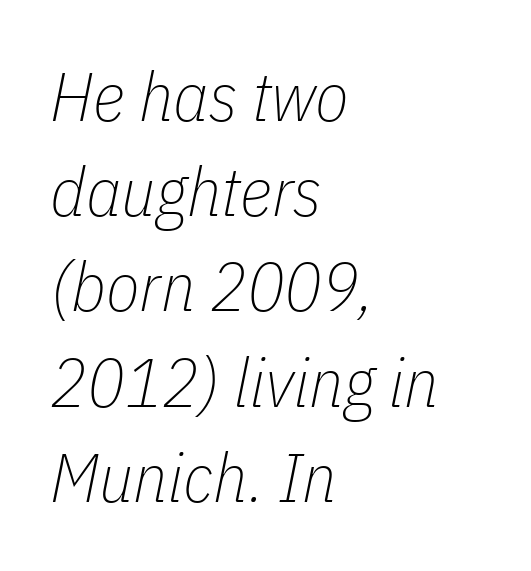
The image shows 69 px thin, condensed type, italic (leaning right); set left-aligned, normal line spacing (1.38x), normal letter spacing, not underlined; low stroke contrast and a medium x-height.
